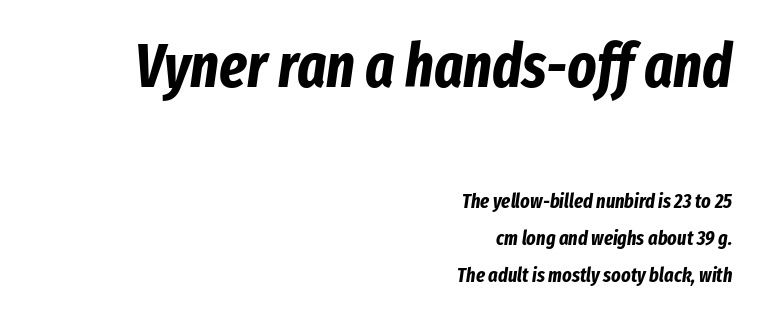
The image shows 61 px bold, condensed type, italic (leaning right); set right-aligned, line spacing 1.83x, normal letter spacing, not underlined; the first (top) block is 3.05x larger; low stroke contrast and a medium x-height.
